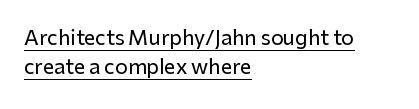
Q: Is the text italic (slanted)? A: No, it is upright.
Q: Is the text underlined? A: Yes.
Q: How is the paragraph aligned? A: Left-aligned.
Q: Is the spacing between letters normal or unusually wide? A: Normal.
Q: Is the spacing between lines tight, normal or loose? A: Normal.
